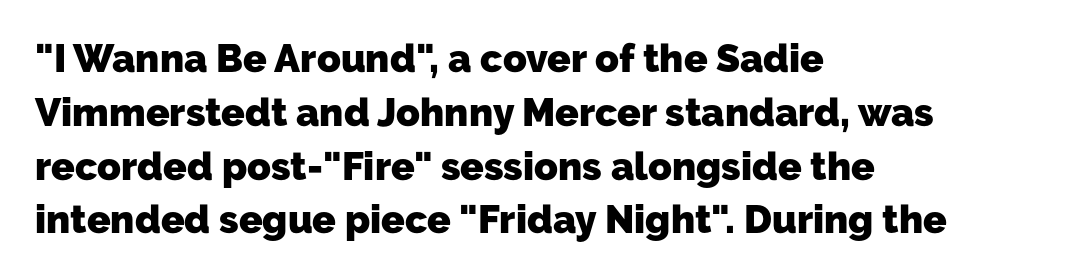
The image shows 39 px heavy sans-serif type; set left-aligned, normal line spacing (1.38x), normal letter spacing, not underlined; low stroke contrast and a medium x-height.
